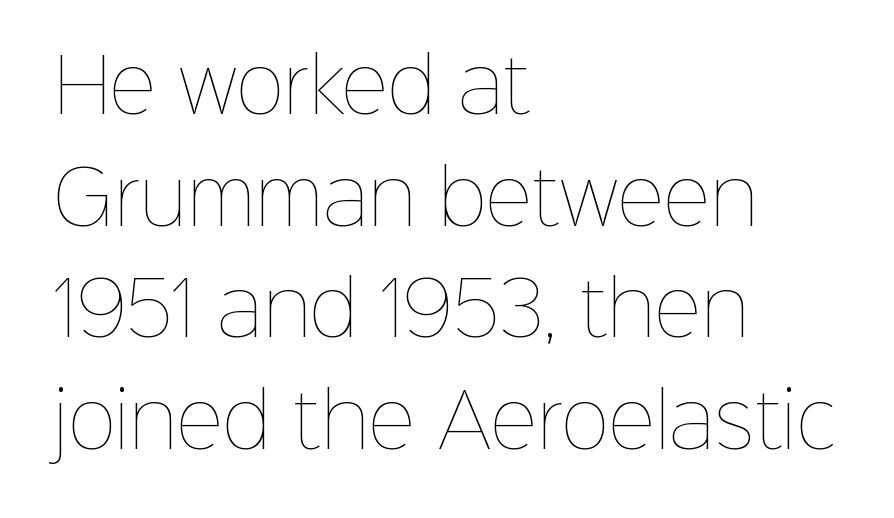
The passage is arranged the way most books set body copy — flush left. Regarding leading, the lines here are spaced in the standard way. Stroke mass is kept to a normal reading level or below. This is roman type, the default non-slanted kind.
